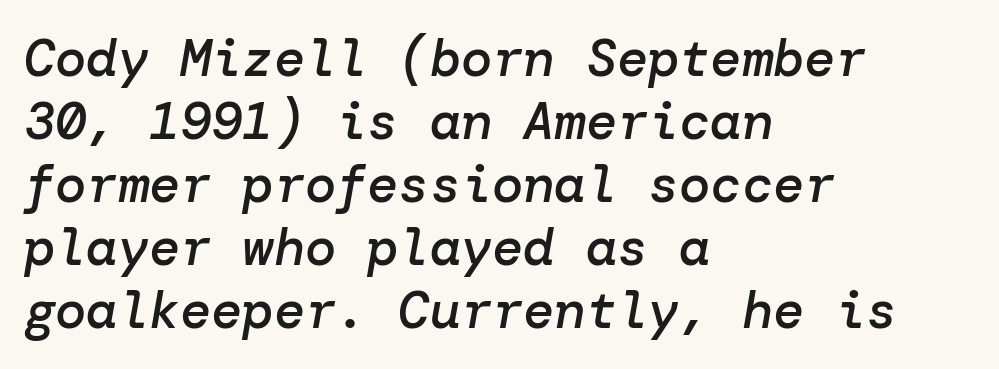
Anything drawn beneath the words? Only blank space. Compared with a centered layout, this one pins lines to the left instead. Rendered with sloped, italic letterforms. In terms of weight, the rendering is demibold, just under bold. Students, note that the glyphs here touch the page at normal intervals.
